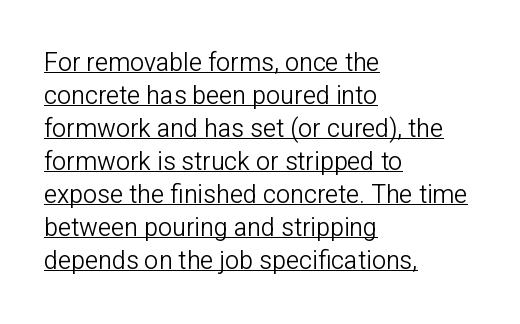
Is the letter spacing exaggerated? No — it looks like the ordinary default. Designer's note — italics off, roman on. Students, observe: this is what conventionally led text looks like. Layout note: lines flush left. Glance below the letters and you will spot a drawn line. Stems and bowls with no extra thickness — not bold.
